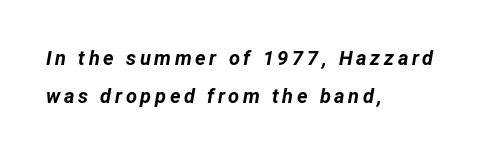
{"italic": "yes", "lean": "right", "slant_degrees": 12, "bold": "yes", "underline": "no", "align": "left", "line_spacing_ratio": 1.88, "glyph_px": 20}
